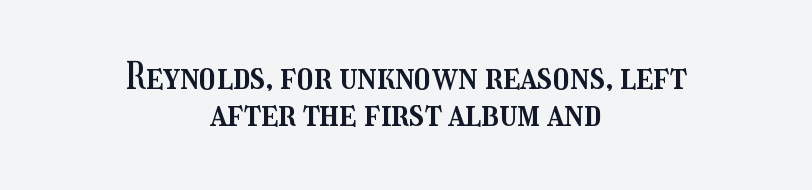
{"italic": "no", "width": "condensed", "stroke_contrast": "medium", "x_height": "medium", "monospaced": "no", "underline": "no", "align": "center", "line_spacing": "tight", "line_spacing_ratio": 1.0, "letter_spacing": "normal", "letter_spacing_em": 0.0, "glyph_px": 37}
